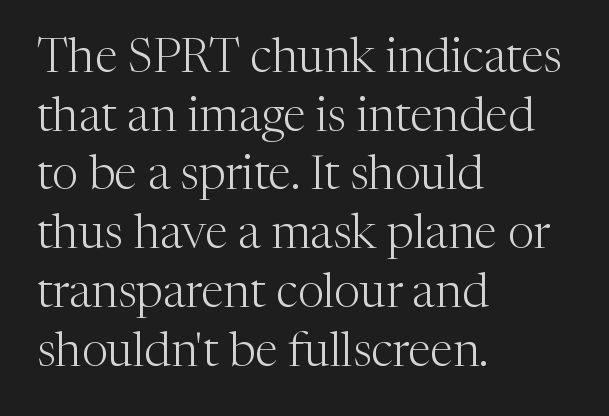
Q: Is the text bold? A: No.
Q: Is the text italic (slanted)? A: No, it is upright.
Q: Is the typeface a serif or a sans-serif typeface? A: Serif.
Q: Is the text underlined? A: No.
Q: How is the paragraph aligned? A: Left-aligned.
Q: Is the spacing between letters normal or unusually wide? A: Normal.
Q: Is the spacing between lines tight, normal or loose? A: Normal.
Q: Width (condensed, normal, or wide)? A: Normal.
Q: Stroke contrast? A: Medium.
Q: x-height? A: Medium.
Q: Monospaced? A: No.
